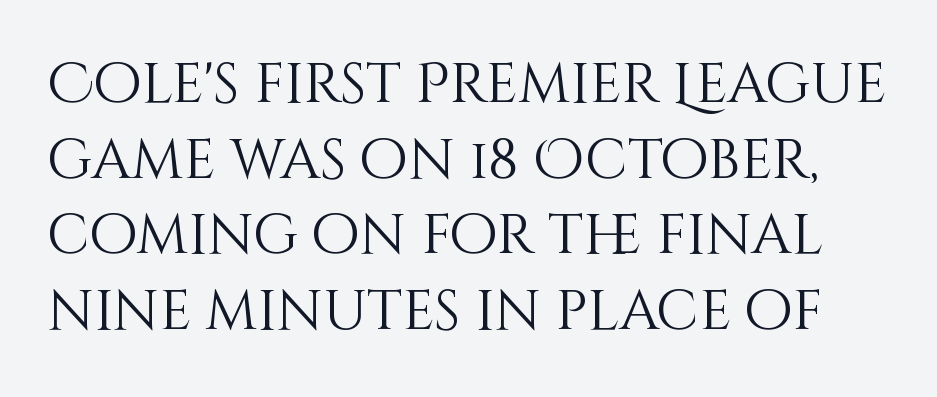
Stroke thickness stays within the range of a standard reading face or lighter. When letters stand straight like this, we call the style roman or upright. These lines are rendered in a variable-pitch font. The leading is moderate, giving the passage an even texture. Unmarked baselines from the first word to the last.
